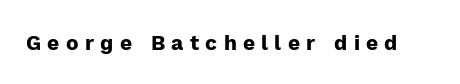
The image shows 21 px bold type, upright; set unusually wide letter spacing (+0.3 em), not underlined.
